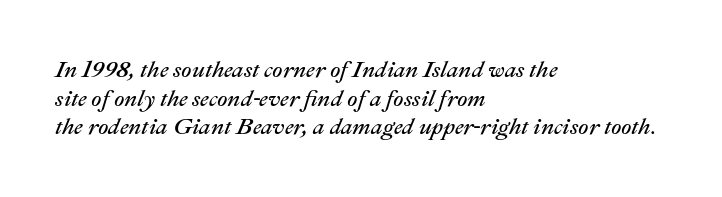
Anything drawn beneath the words? Only blank space. Weight: not bold — regular or lighter. Each line starts at the same left margin while the right side varies. Style check: oblique. There is no visible air inserted between adjacent glyphs.
